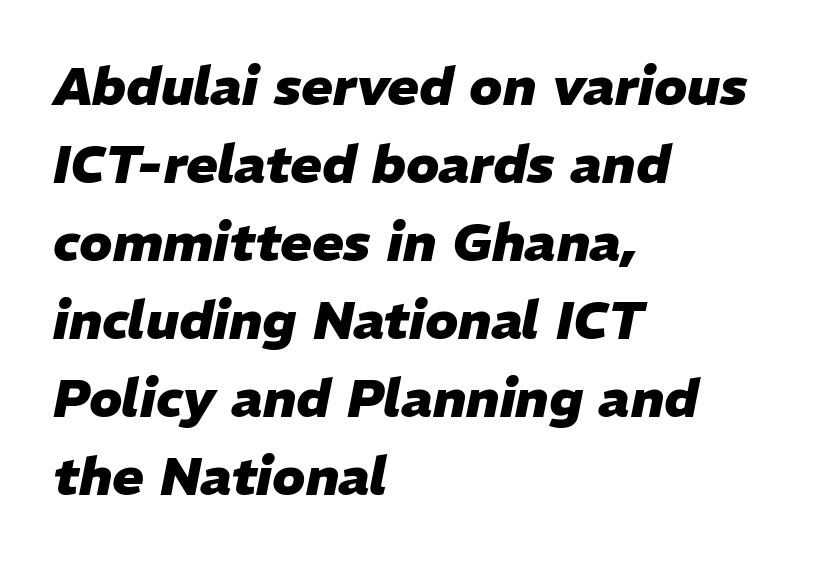
The image shows 53 px heavy type, italic (leaning right); set left-aligned, normal line spacing (1.47x), normal letter spacing, not underlined; low stroke contrast and a medium x-height.
